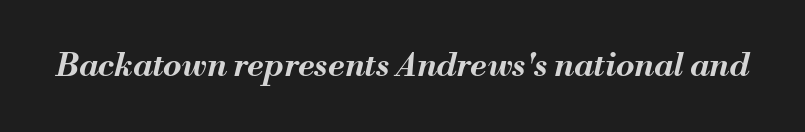
Plain, unruled lines of type. Compared with typical body copy, the letter spacing here is the same. Chunky letters — that's bold for sure. Would a proofreader flag this as italicized? Yes. Is this a fixed-width face? No — the glyphs have proportional, varying widths.
